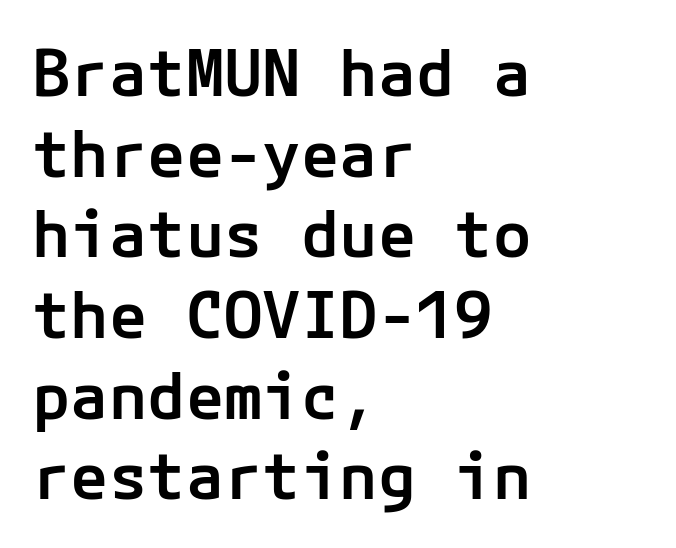
Q: Is the text bold? A: Semi-bold.
Q: Is the text italic (slanted)? A: No, it is upright.
Q: Is the typeface a serif or a sans-serif typeface? A: Sans-serif.
Q: Is the text underlined? A: No.
Q: How is the paragraph aligned? A: Left-aligned.
Q: Is the spacing between letters normal or unusually wide? A: Normal.
Q: Is the spacing between lines tight, normal or loose? A: Normal.
Q: Width (condensed, normal, or wide)? A: Normal.
Q: Stroke contrast? A: Low.
Q: x-height? A: Medium.
